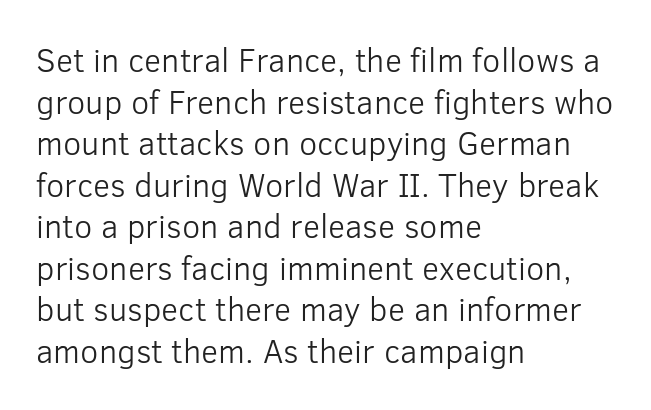
{"serif": "no", "italic": "no", "bold": "no", "weight": "light", "width": "normal", "stroke_contrast": "low", "x_height": "medium", "monospaced": "no", "underline": "no", "align": "left", "line_spacing": "normal", "line_spacing_ratio": 1.26, "letter_spacing": "normal", "letter_spacing_em": 0.0, "glyph_px": 33}
